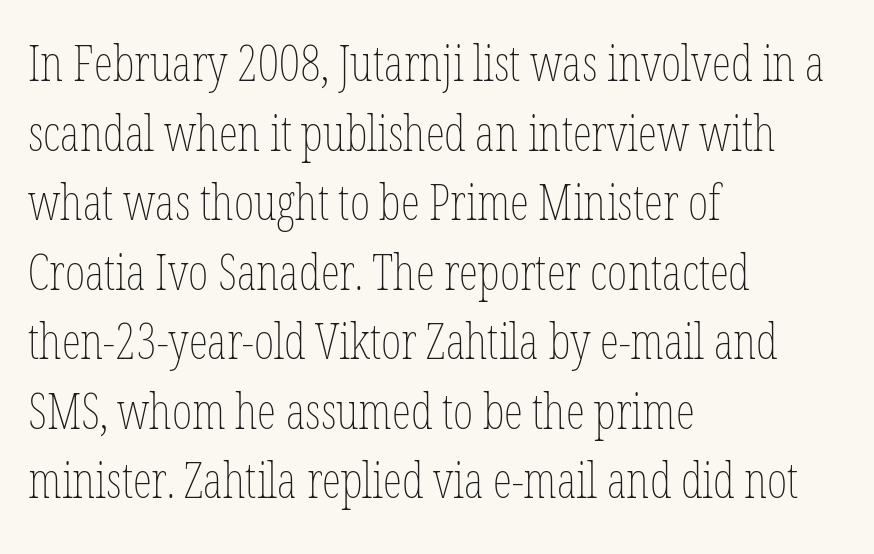
The image shows 49 px thin, condensed type, upright; set left-aligned, normal line spacing (1.42x), normal letter spacing, not underlined; low stroke contrast and a medium x-height.
